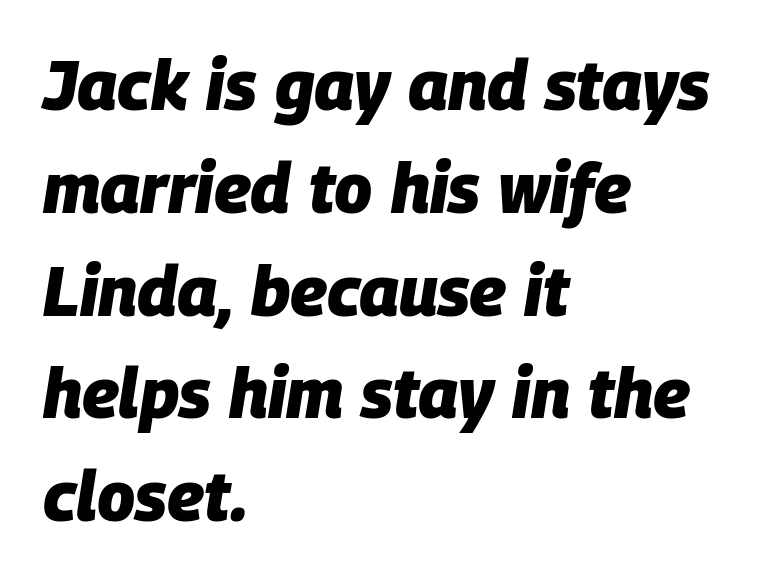
{"italic": "yes", "lean": "right", "slant_degrees": 9, "bold": "yes", "weight": "heavy", "width": "normal", "stroke_contrast": "low", "x_height": "large", "monospaced": "no", "underline": "no", "align": "left", "line_spacing": "normal", "line_spacing_ratio": 1.49, "letter_spacing": "normal", "letter_spacing_em": 0.0, "glyph_px": 69}
